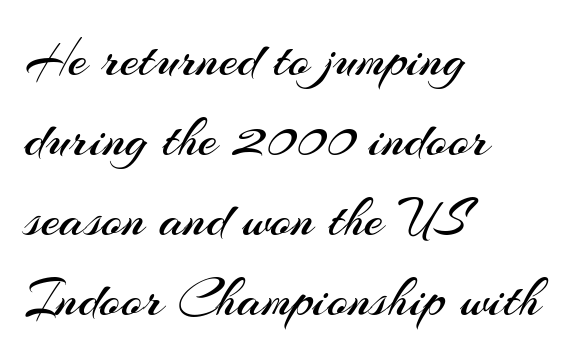
The image shows 54 px regular-weight sans-serif type; set left-aligned, normal line spacing (1.48x), normal letter spacing, not underlined; medium stroke contrast and a small x-height.
